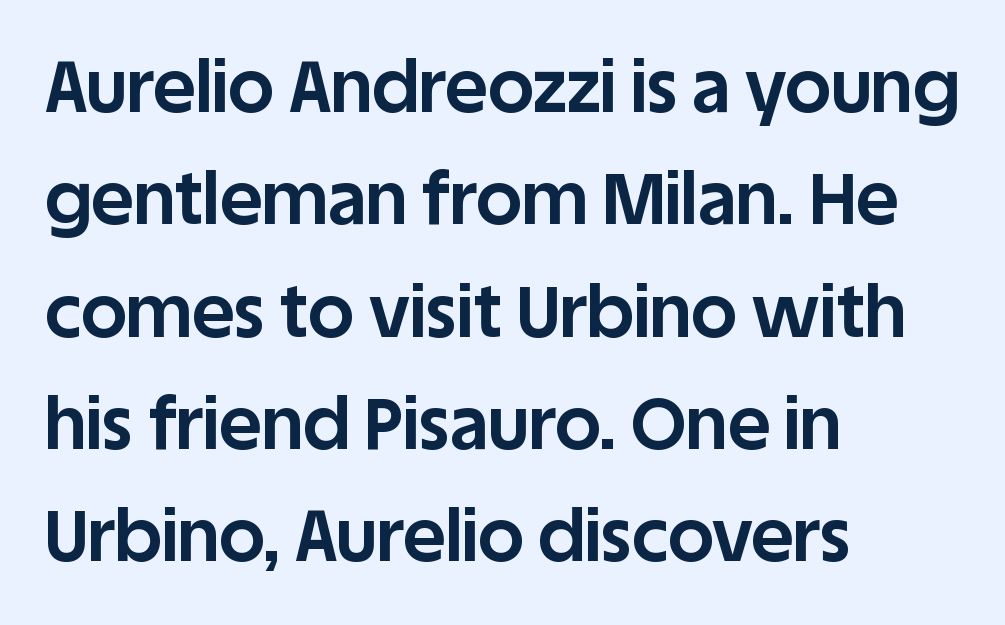
{"serif": "no", "italic": "no", "bold": "yes", "weight": "bold", "width": "normal", "stroke_contrast": "low", "x_height": "large", "monospaced": "no", "underline": "no", "align": "left", "line_spacing": "normal", "line_spacing_ratio": 1.56, "letter_spacing": "normal", "letter_spacing_em": 0.0, "glyph_px": 72}
